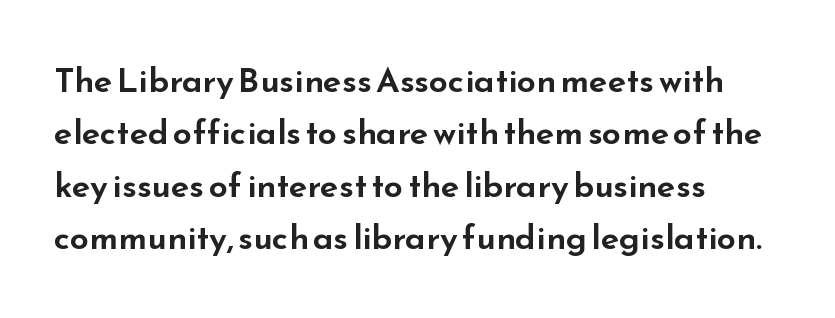
The image shows 34 px wide sans-serif type, upright; set left-aligned, normal line spacing (1.54x), normal letter spacing, not underlined; low stroke contrast and a small x-height.
